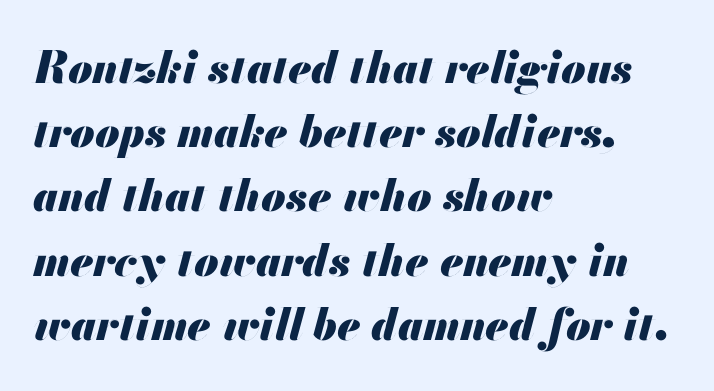
{"italic": "yes", "lean": "right", "slant_degrees": 13, "bold": "yes", "weight": "heavy", "width": "normal", "stroke_contrast": "medium", "x_height": "small", "monospaced": "no", "underline": "no", "align": "left", "line_spacing": "normal", "line_spacing_ratio": 1.46, "letter_spacing": "normal", "letter_spacing_em": 0.0, "glyph_px": 44}
